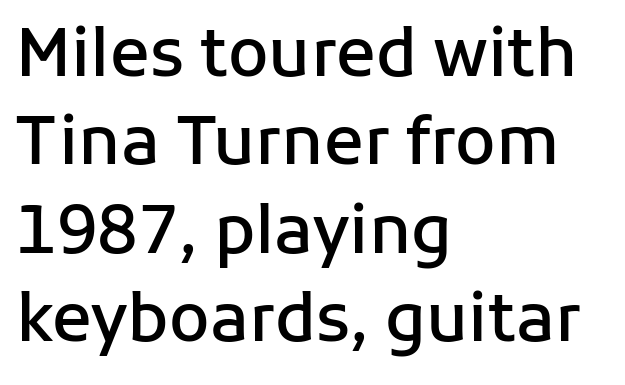
The image shows 66 px semibold sans-serif type, upright; set left-aligned, normal line spacing (1.34x), normal letter spacing, not underlined; low stroke contrast and a medium x-height.
